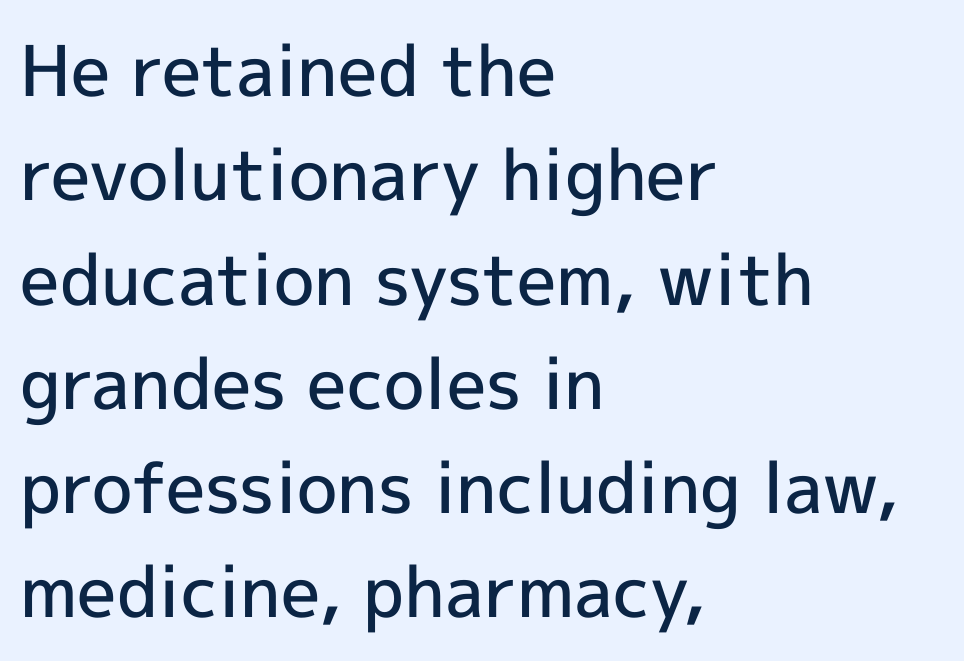
Q: Is the text bold? A: Semi-bold.
Q: Is the text italic (slanted)? A: No, it is upright.
Q: Is the typeface a serif or a sans-serif typeface? A: Sans-serif.
Q: Is the text underlined? A: No.
Q: How is the paragraph aligned? A: Left-aligned.
Q: Is the spacing between letters normal or unusually wide? A: Normal.
Q: Is the spacing between lines tight, normal or loose? A: Normal.
Q: Width (condensed, normal, or wide)? A: Normal.
Q: x-height? A: Medium.
Q: Monospaced? A: No.
